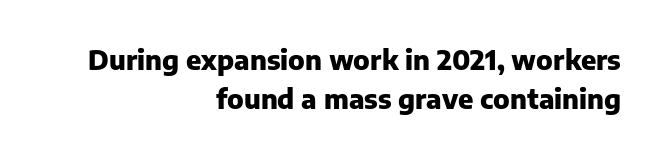
These lines are set flush right with a ragged left edge. The strip under each line holds only bare page. The type is set solid horizontally, with unmodified tracking. A full-strength bold gives these letters their thick strokes.
